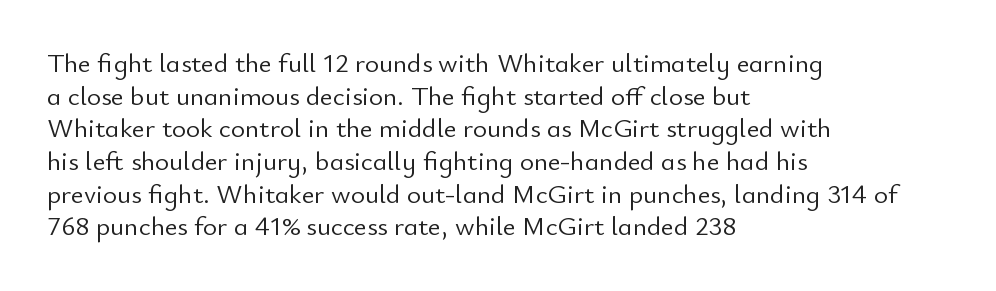
What stands out about the letter spacing? Nothing — it is the standard amount. This is not heavy type; no bold has been used. Just letters on the line, the space beneath them empty. Notice how the stems are strictly vertical — no italics here. This rendering uses left alignment, leaving the right contour irregular.
